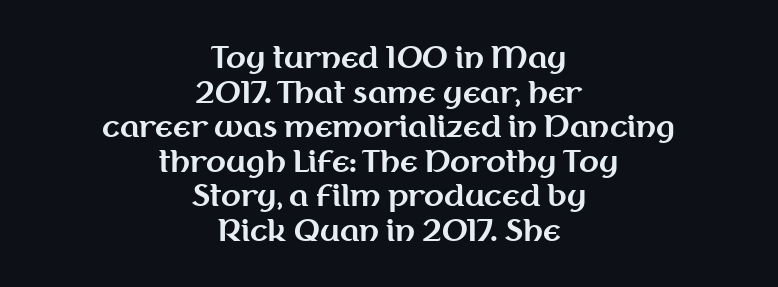
Q: Is the text bold? A: Yes.
Q: Is the text italic (slanted)? A: No, it is upright.
Q: Is the typeface a serif or a sans-serif typeface? A: Sans-serif.
Q: Is the text underlined? A: No.
Q: How is the paragraph aligned? A: Centered.
Q: Is the spacing between letters normal or unusually wide? A: Normal.
Q: Width (condensed, normal, or wide)? A: Normal.
Q: Stroke contrast? A: Medium.
Q: x-height? A: Medium.
Q: Monospaced? A: No.
